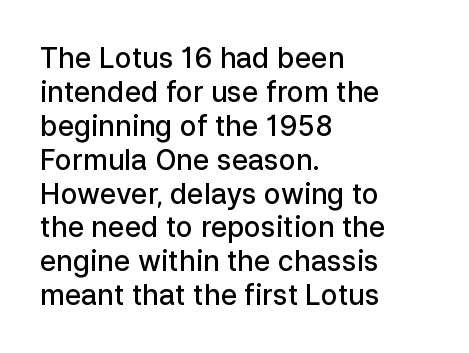
Strokes here are thickened, but only to semibold level. The glyphs in this specimen are sans serif. The rendering uses natural spacing where letterforms have individual widths. A student would call this left alignment; a typographer would say flush left, rag right.
